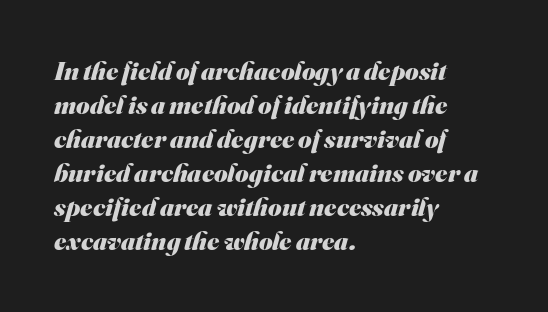
Every row of glyphs begins at an identical x-position on the left. The specimen omits any rule beneath the text block's lines. On the weight axis this lands at bold, roughly 700. Quick note: interline space is typical. Compared with typical body copy, the letter spacing here is the same.
